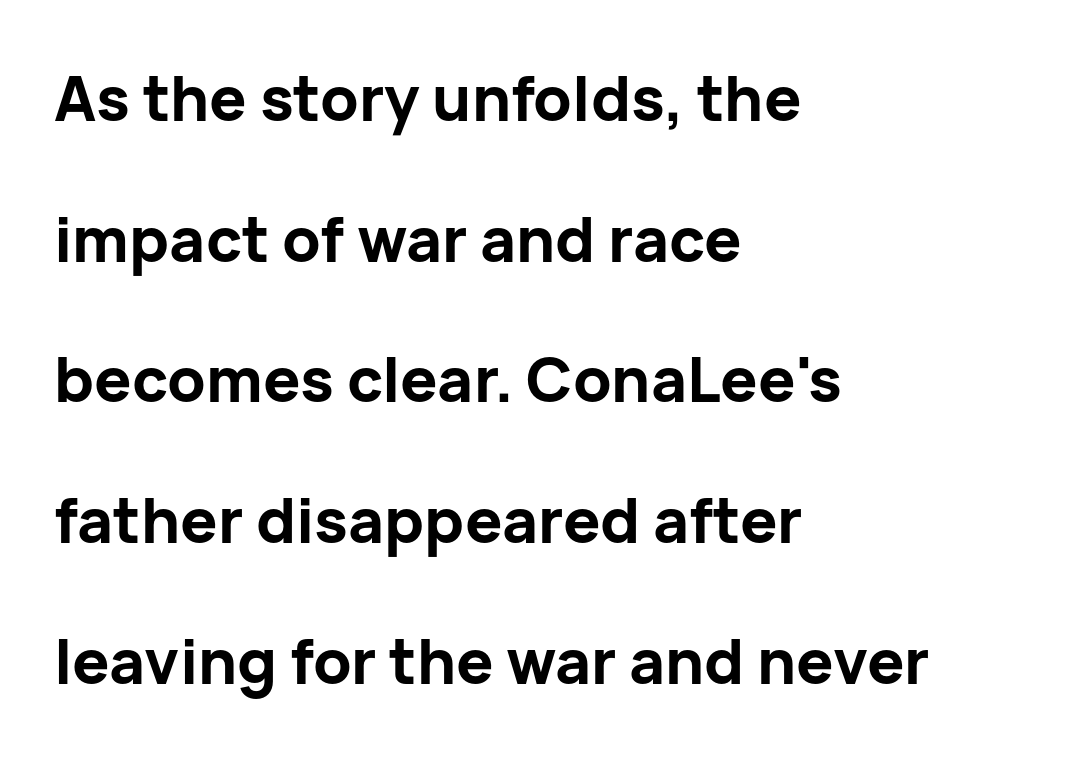
The letters advance in unequal steps, a hallmark of proportional type. Does the lettering tilt? It doesn't — this is upright. Standard letterfit; no display-style spreading of the glyphs. Interline gaps are noticeably wide in this sample. The gap between lines stays unmarked. If you drew a ruler down the left edge, every line would touch it.
